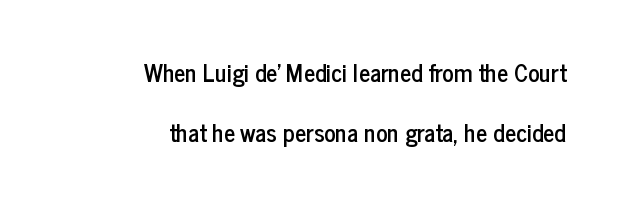
Q: Is the text italic (slanted)? A: No, it is upright.
Q: Is the text underlined? A: No.
Q: How is the paragraph aligned? A: Right-aligned.
Q: Is the spacing between letters normal or unusually wide? A: Normal.
Q: Is the spacing between lines tight, normal or loose? A: Loose.
